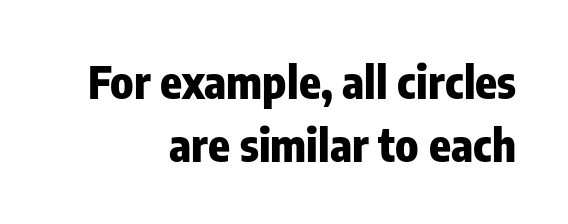
Q: Is the text bold? A: Yes.
Q: Is the text italic (slanted)? A: No, it is upright.
Q: Is the typeface a serif or a sans-serif typeface? A: Sans-serif.
Q: Is the text underlined? A: No.
Q: How is the paragraph aligned? A: Right-aligned.
Q: Is the spacing between letters normal or unusually wide? A: Normal.
Q: Is the spacing between lines tight, normal or loose? A: Normal.
Q: Width (condensed, normal, or wide)? A: Condensed.
Q: Stroke contrast? A: Low.
Q: x-height? A: Medium.
Q: Monospaced? A: No.
